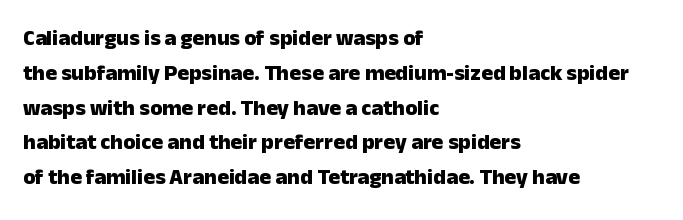
Q: Is the text bold? A: Yes.
Q: Is the text italic (slanted)? A: No, it is upright.
Q: Is the text underlined? A: No.
Q: How is the paragraph aligned? A: Left-aligned.
Q: Is the spacing between letters normal or unusually wide? A: Normal.
Q: Is the spacing between lines tight, normal or loose? A: Normal.
